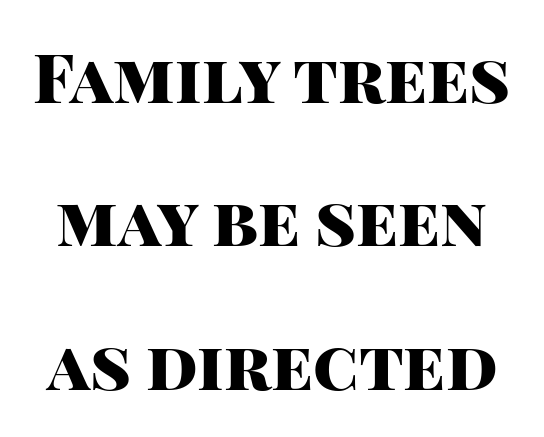
Q: Is the text bold? A: Yes.
Q: Is the text italic (slanted)? A: No, it is upright.
Q: Is the typeface a serif or a sans-serif typeface? A: Sans-serif.
Q: Is the text underlined? A: No.
Q: Is the spacing between letters normal or unusually wide? A: Normal.
Q: Is the spacing between lines tight, normal or loose? A: Loose.
Q: Width (condensed, normal, or wide)? A: Normal.
Q: Stroke contrast? A: High.
Q: x-height? A: Large.
Q: Monospaced? A: No.
